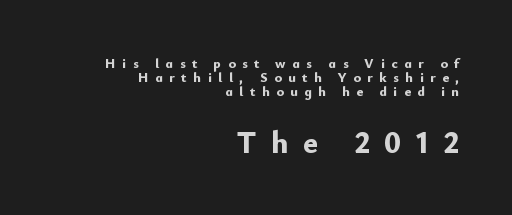
A clean baseline with only descenders dipping below it. Ascenders rise straight up at ninety degrees. Each letter's strokes conclude bluntly, with no projecting serifs. Block two is the big one; block one sits smaller above it. The rendering anchors every line to the right-hand side.
